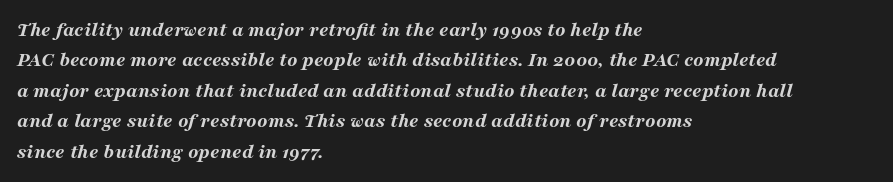
The image shows 21 px bold type, italic (leaning right); set left-aligned, normal line spacing (1.45x), normal letter spacing, not underlined.
